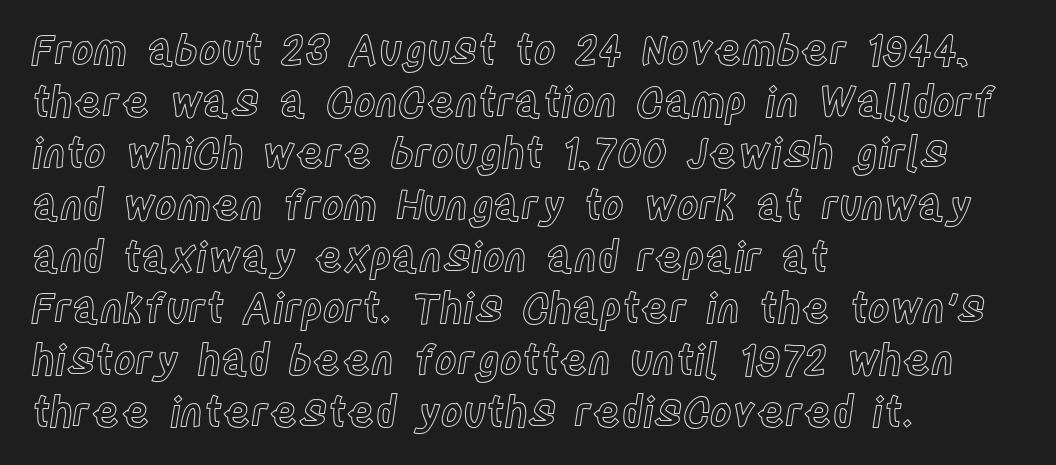
Do the characters align in a grid? No, the font is proportional. This rendering uses left alignment, leaving the right contour irregular. Decoration check: the copy has no underline.
